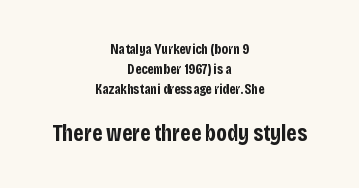
Q: Is the text bold? A: Yes.
Q: Is the text italic (slanted)? A: No, it is upright.
Q: Is the text underlined? A: No.
Q: How is the paragraph aligned? A: Centered.
Q: Is the spacing between letters normal or unusually wide? A: Normal.
Q: Is the spacing between lines tight, normal or loose? A: Normal.
Q: Which block of text is set in a larger size, the first (top) or the second (bottom)? A: The second (bottom) one.
